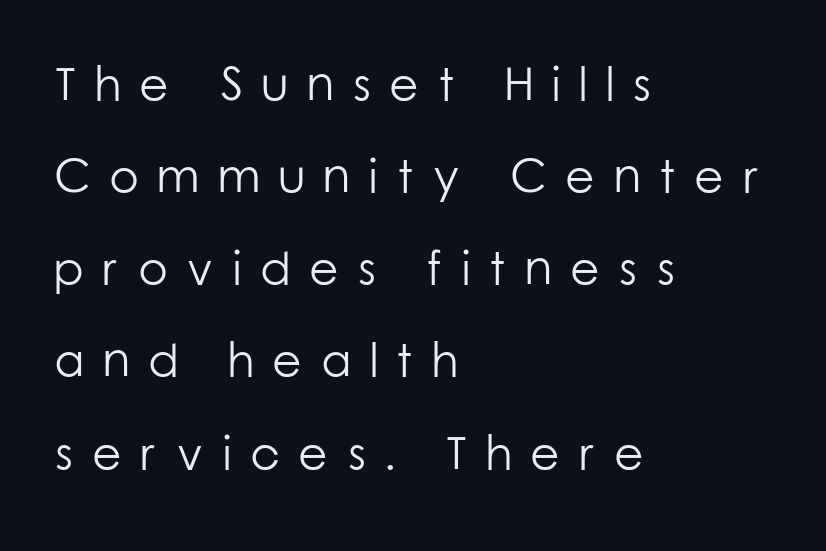
The image shows 48 px light sans-serif type, upright; set left-aligned, loose line spacing (1.92x), unusually wide letter spacing (+0.38 em), not underlined; low stroke contrast and a medium x-height.
